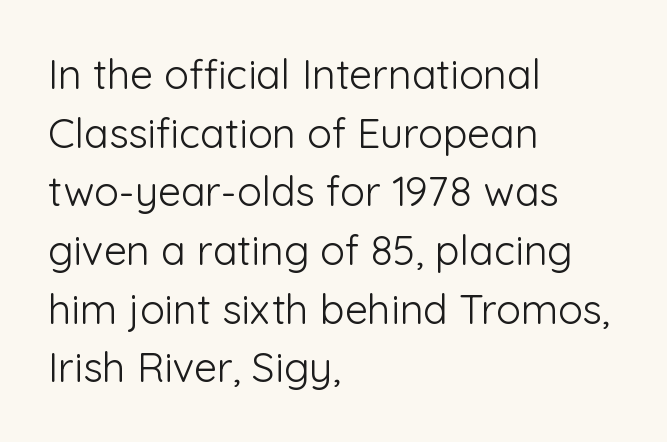
The image shows 41 px light sans-serif type, upright; set left-aligned, normal line spacing (1.43x), normal letter spacing, not underlined; low stroke contrast and a medium x-height.
